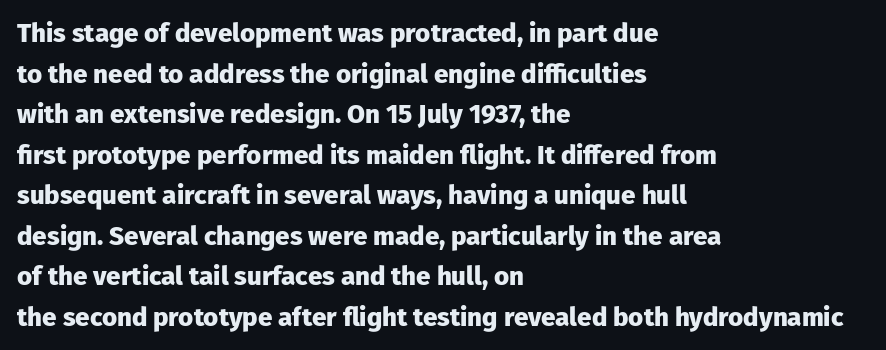
Students, note that the glyphs here touch the page at normal intervals. Lines of text with bare space underneath. Short and long lines alike share a common starting point at left. The font's upright variant was chosen for this text.
